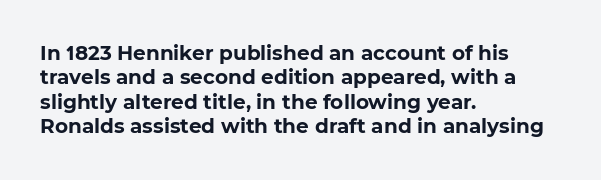
This sample uses plain, unmodified letter spacing. Words float on clear page, feet unadorned. Students, this is bold: see how much ink each stroke carries. The lines in this sample share a left origin and differ only in where they stop.
